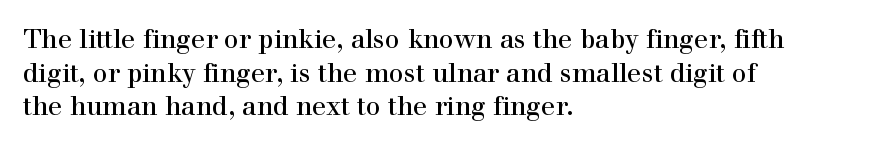
The zone under the glyphs is completely vacant. Line starts are locked; line ends wander. Look at the tracking — it's just the regular setting, nothing added. Horizontal bands of white between lines are of average thickness.
